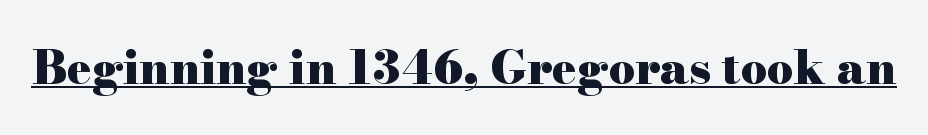
The image shows 46 px heavy, wide serif type, upright; set normal letter spacing, underlined; high stroke contrast and a small x-height.
